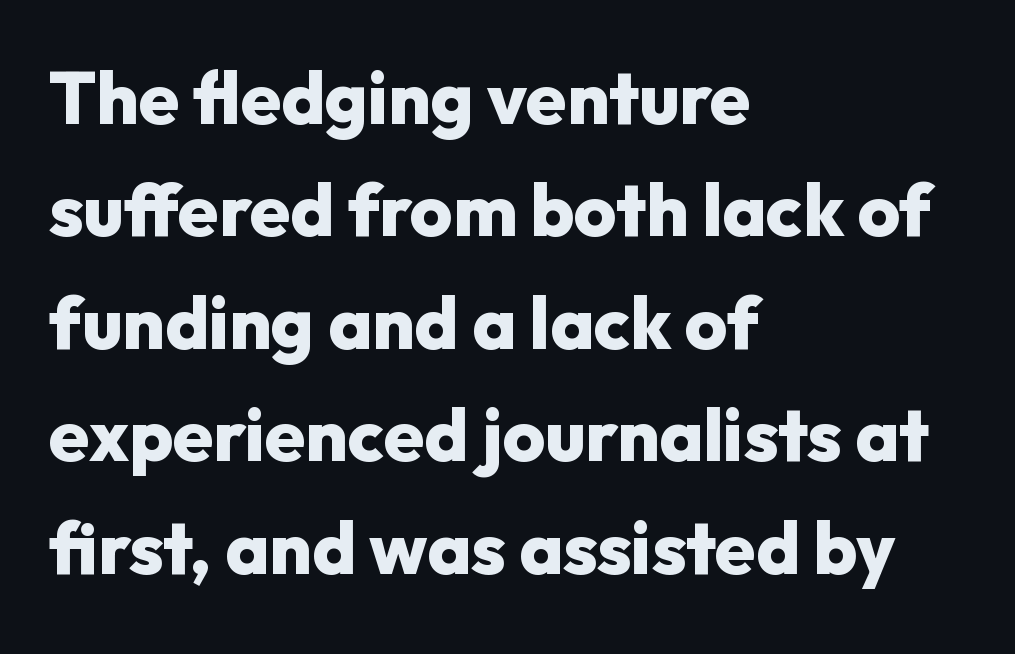
{"serif": "no", "italic": "no", "bold": "yes", "weight": "heavy", "width": "normal", "stroke_contrast": "low", "x_height": "medium", "monospaced": "no", "underline": "no", "align": "left", "line_spacing": "normal", "line_spacing_ratio": 1.54, "letter_spacing": "normal", "letter_spacing_em": 0.0, "glyph_px": 73}
